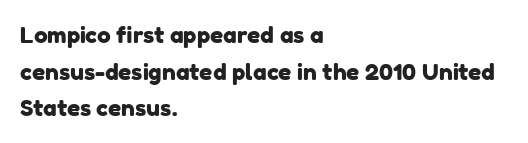
The image shows 23 px text type; set left-aligned, normal line spacing (1.59x), normal letter spacing, not underlined.
